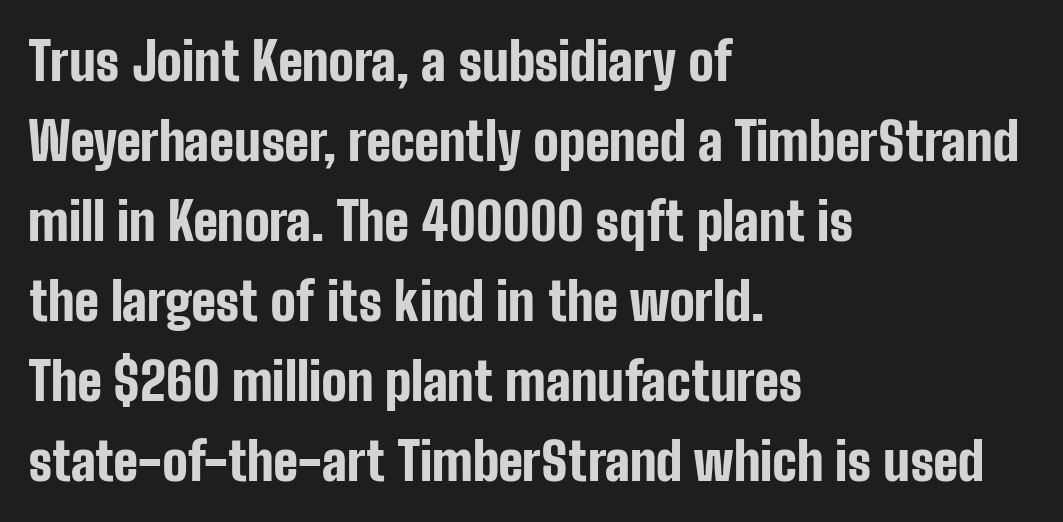
No italicization has been applied; the sample stays upright. This rendering uses left alignment, leaving the right contour irregular. Plain, unruled lines of type. The rendering keeps characters at their native spacing. Type style note: lacks serifs.
